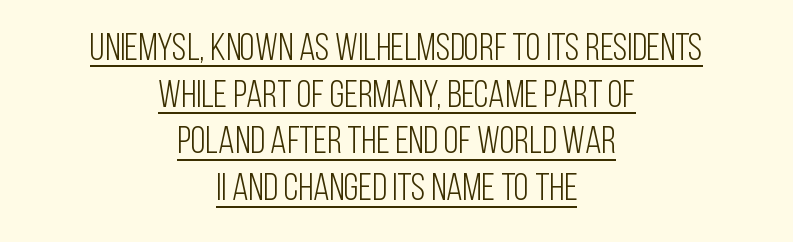
The image shows 38 px light, condensed sans-serif type, upright; set centered, line spacing 1.23x, normal letter spacing, underlined; low stroke contrast and a large x-height.
